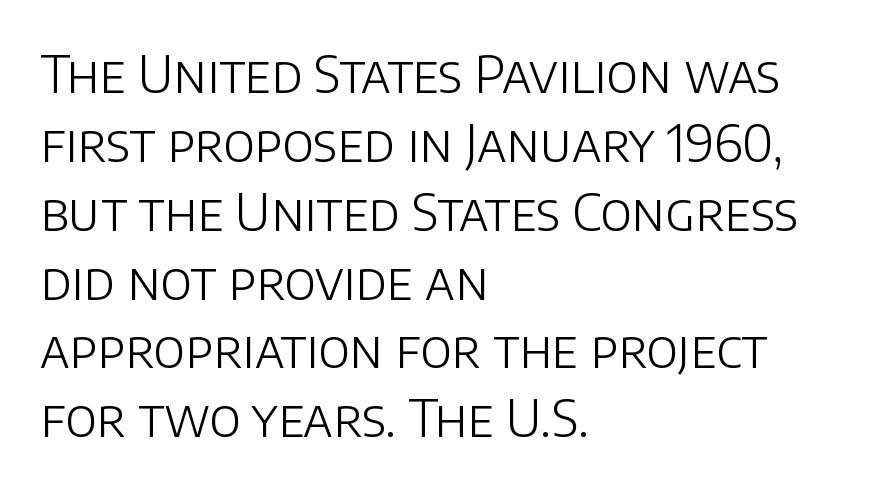
{"serif": "no", "italic": "no", "bold": "no", "weight": "light", "width": "normal", "stroke_contrast": "low", "x_height": "large", "monospaced": "no", "underline": "no", "align": "left", "line_spacing": "normal", "line_spacing_ratio": 1.35, "letter_spacing": "normal", "letter_spacing_em": 0.0, "glyph_px": 51}
